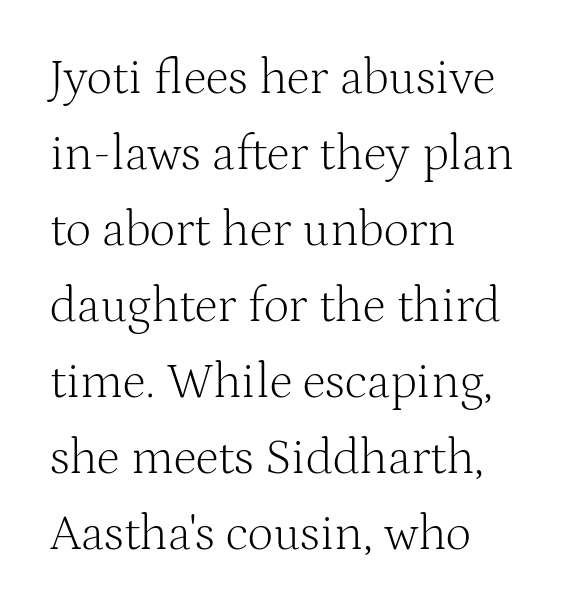
The rendering shows small feet on the letterforms — a serif design. What stands out about the letter spacing? Nothing — it is the standard amount. Nothing heavy about these letters — not bold at all. Interline gaps are of average width in this sample. Note the varied advance widths — an 'i' is clearly narrower than an 'm'.
